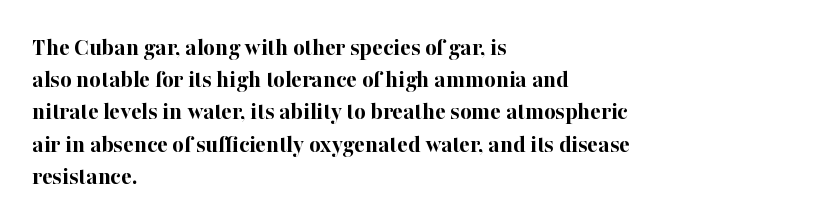
{"italic": "no", "bold": "yes", "underline": "no", "align": "left", "line_spacing": "normal", "line_spacing_ratio": 1.29, "letter_spacing": "normal", "letter_spacing_em": 0.0, "glyph_px": 25}
